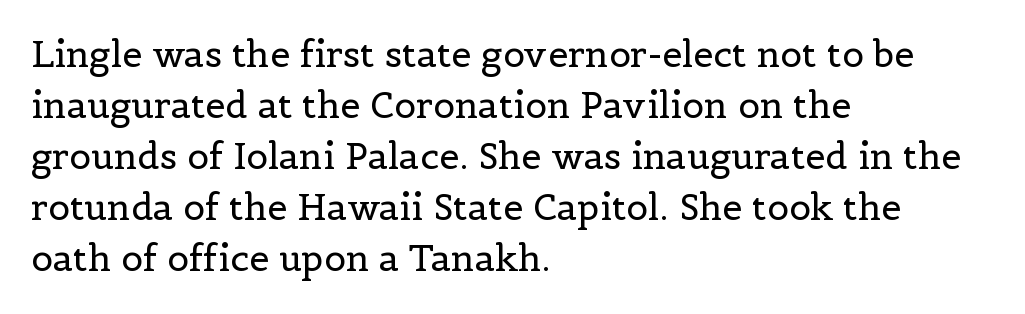
The image shows 36 px regular-weight serif type, upright; set left-aligned, normal line spacing (1.42x), normal letter spacing, not underlined; a medium x-height.
